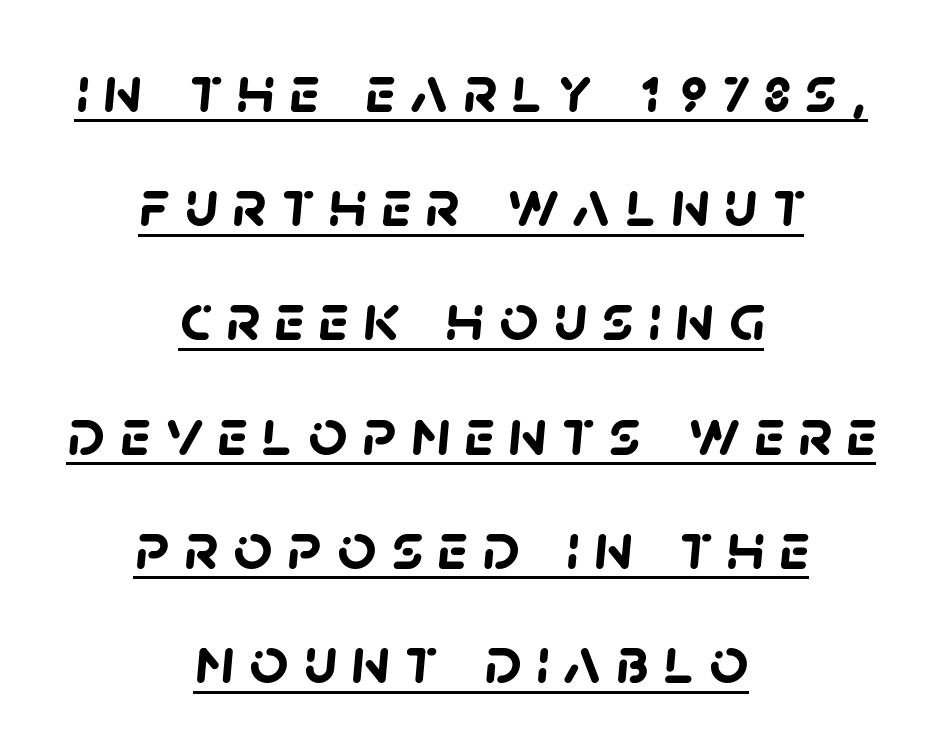
Q: Is the text bold? A: Yes.
Q: Is the typeface a serif or a sans-serif typeface? A: Sans-serif.
Q: Is the text underlined? A: Yes.
Q: How is the paragraph aligned? A: Centered.
Q: Is the spacing between letters normal or unusually wide? A: Unusually wide.
Q: Is the spacing between lines tight, normal or loose? A: Normal.
Q: Width (condensed, normal, or wide)? A: Normal.
Q: Stroke contrast? A: Low.
Q: x-height? A: Large.
Q: Monospaced? A: No.
